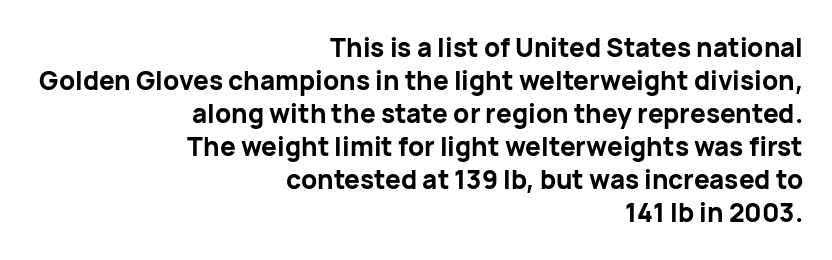
The image shows 26 px bold type, upright; set right-aligned, normal line spacing (1.27x), normal letter spacing, not underlined.
